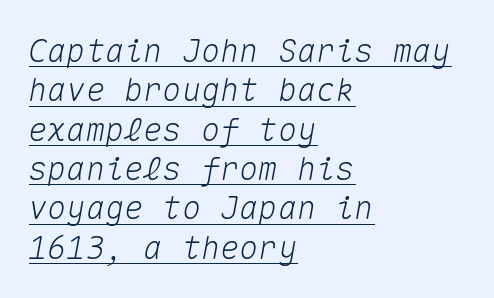
The image shows 32 px text type, italic (leaning right), monospaced; set left-aligned, line spacing 1.23x, normal letter spacing, underlined; medium stroke contrast and a medium x-height.
